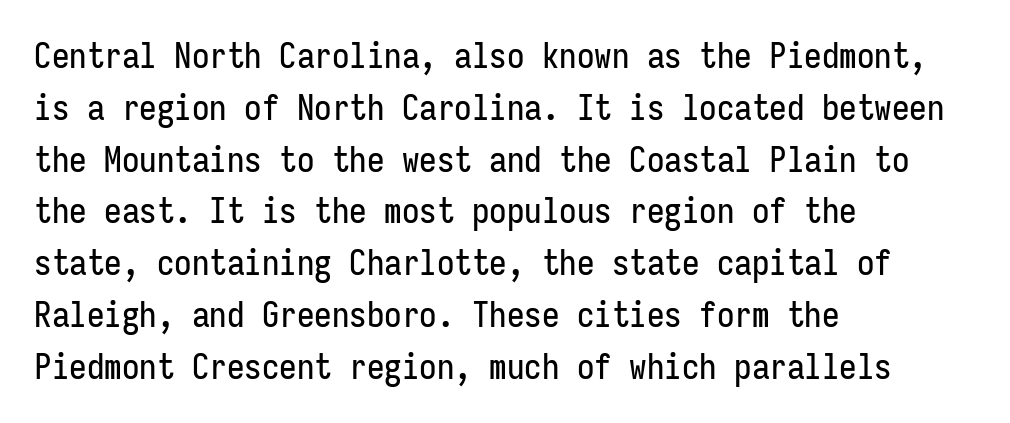
The lines in this sample share a left origin and differ only in where they stop. Rows of type keep a routine distance in the vertical direction. Glance below the letters and you will spot only blank space. These lines are composed in type without serifs. Spacing verdict: monospaced, one width for all characters.
